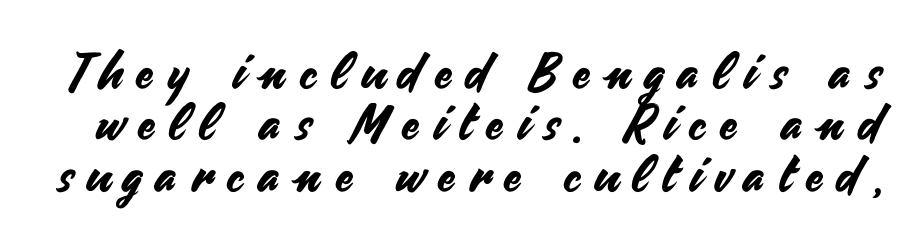
Q: Is the text italic (slanted)? A: Yes.
Q: Is the typeface a serif or a sans-serif typeface? A: Sans-serif.
Q: Is the text underlined? A: No.
Q: Is the spacing between letters normal or unusually wide? A: Unusually wide.
Q: Is the spacing between lines tight, normal or loose? A: Tight.
Q: Width (condensed, normal, or wide)? A: Normal.
Q: Stroke contrast? A: Medium.
Q: x-height? A: Small.
Q: Monospaced? A: No.
